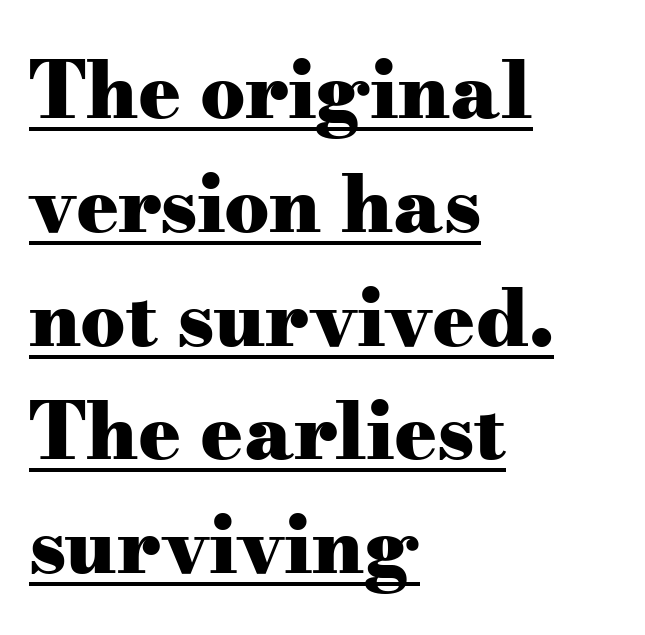
Q: Is the text bold? A: Yes.
Q: Is the text italic (slanted)? A: No, it is upright.
Q: Is the typeface a serif or a sans-serif typeface? A: Serif.
Q: Is the text underlined? A: Yes.
Q: How is the paragraph aligned? A: Left-aligned.
Q: Is the spacing between letters normal or unusually wide? A: Normal.
Q: Is the spacing between lines tight, normal or loose? A: Normal.
Q: Width (condensed, normal, or wide)? A: Wide.
Q: Stroke contrast? A: Medium.
Q: x-height? A: Small.
Q: Monospaced? A: No.
